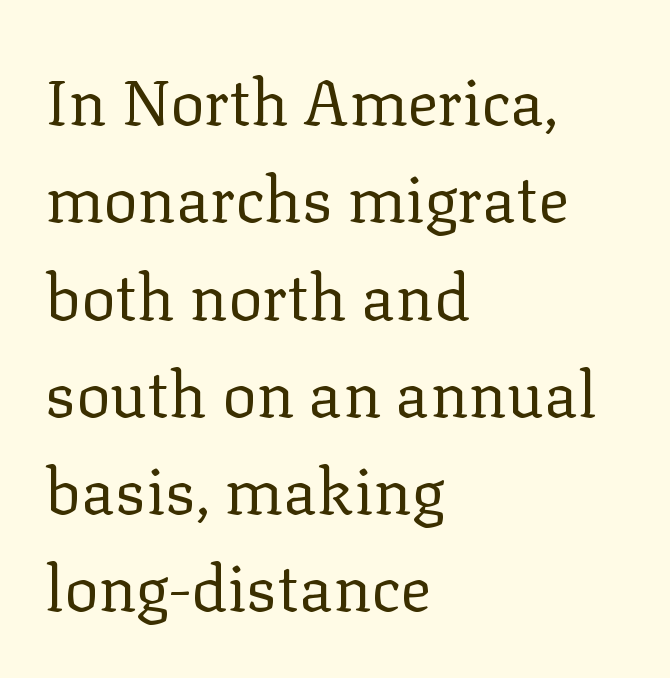
The image shows 64 px regular-weight serif type, upright; set left-aligned, normal line spacing (1.52x), normal letter spacing, not underlined; low stroke contrast and a medium x-height.
